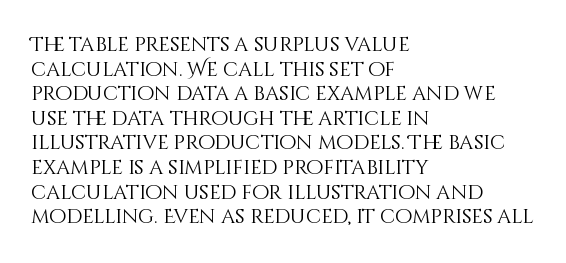
{"italic": "no", "bold": "no", "underline": "no", "align": "left", "line_spacing_ratio": 1.23, "letter_spacing": "normal", "letter_spacing_em": 0.0, "glyph_px": 20}
